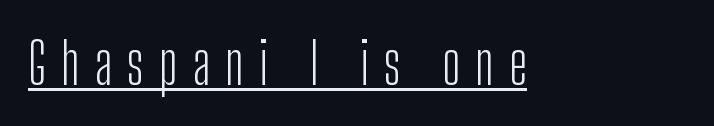
Q: Is the text bold? A: No.
Q: Is the text italic (slanted)? A: No, it is upright.
Q: Is the typeface a serif or a sans-serif typeface? A: Sans-serif.
Q: Is the text underlined? A: Yes.
Q: Is the spacing between letters normal or unusually wide? A: Unusually wide.
Q: Width (condensed, normal, or wide)? A: Condensed.
Q: Stroke contrast? A: Low.
Q: x-height? A: Medium.
Q: Monospaced? A: No.
